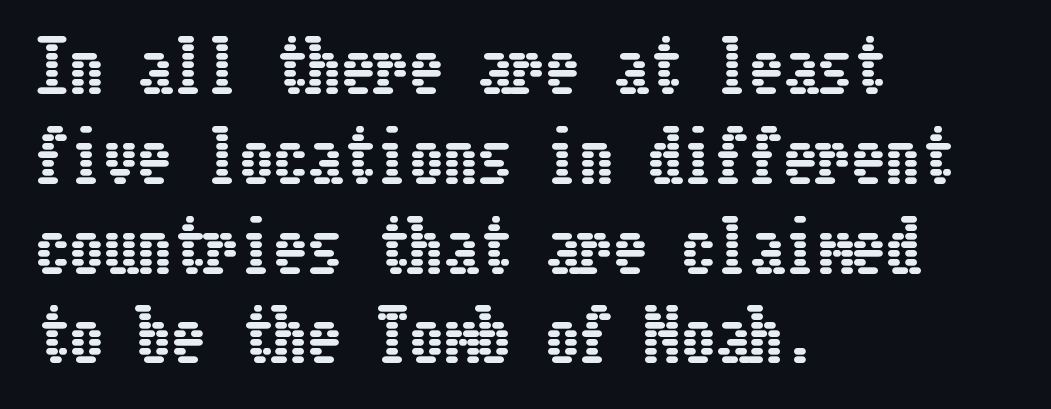
The image shows 68 px condensed type, upright; set left-aligned, normal line spacing (1.32x), normal letter spacing, not underlined; low stroke contrast and a medium x-height.
